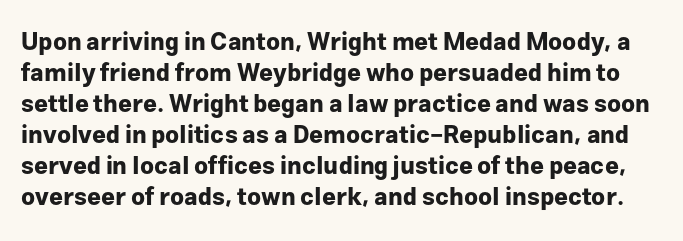
The image shows 24 px bold type, upright; set normal line spacing (1.29x), normal letter spacing, not underlined.
